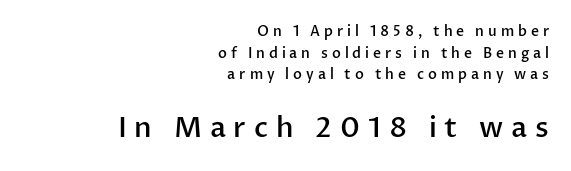
Q: Is the text bold? A: Semi-bold.
Q: Is the text italic (slanted)? A: No, it is upright.
Q: Is the typeface a serif or a sans-serif typeface? A: Sans-serif.
Q: Is the text underlined? A: No.
Q: How is the paragraph aligned? A: Right-aligned.
Q: Is the spacing between letters normal or unusually wide? A: Unusually wide.
Q: Is the spacing between lines tight, normal or loose? A: Normal.
Q: Which block of text is set in a larger size, the first (top) or the second (bottom)? A: The second (bottom) one.
Q: Width (condensed, normal, or wide)? A: Normal.
Q: Stroke contrast? A: Low.
Q: x-height? A: Medium.
Q: Monospaced? A: No.
